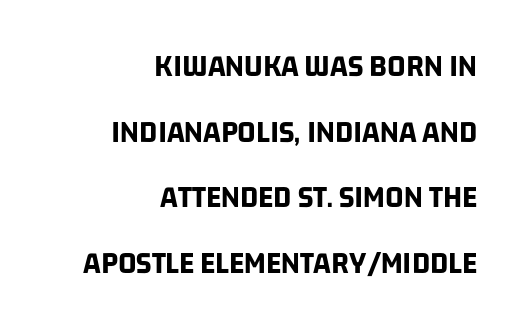
{"serif": "no", "bold": "yes", "weight": "bold", "width": "condensed", "stroke_contrast": "low", "x_height": "large", "monospaced": "no", "underline": "no", "align": "right", "line_spacing": "loose", "line_spacing_ratio": 2.05, "letter_spacing": "normal", "letter_spacing_em": 0.0, "glyph_px": 32}
